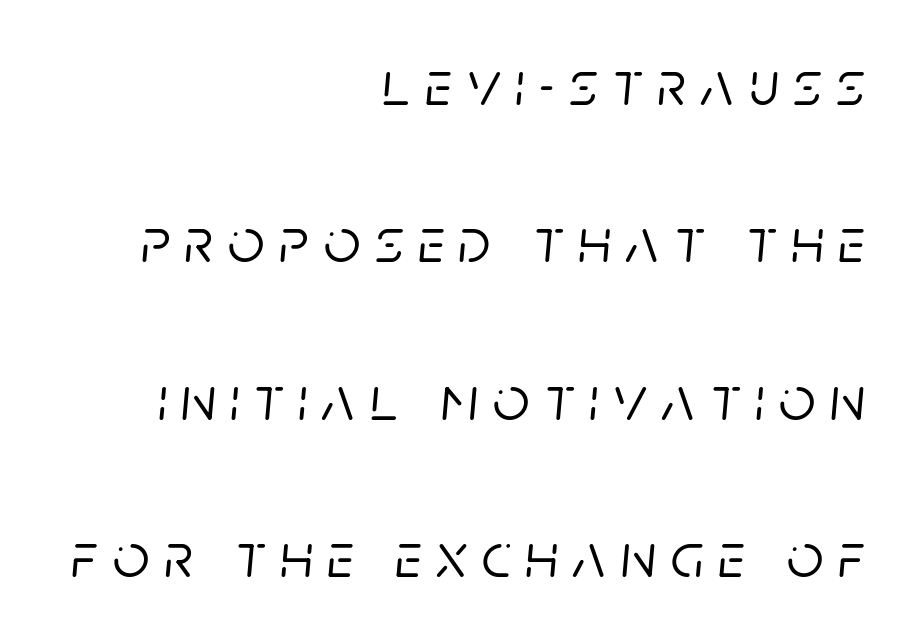
Clear beneath every line of the passage. Notice the wide empty band between every row — that's loose leading. Loose tracking; the words dissolve into strings of separated letters. Layout note: lines flush right. Note the varied advance widths — an 'i' is clearly narrower than an 'm'.
